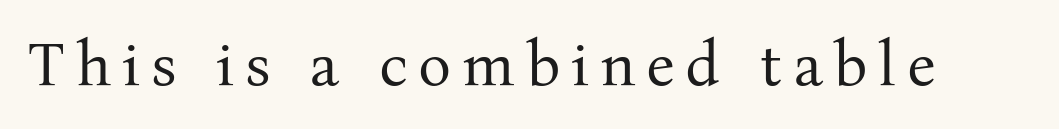
The image shows 62 px regular-weight serif type, upright; set not underlined; medium stroke contrast and a medium x-height.
